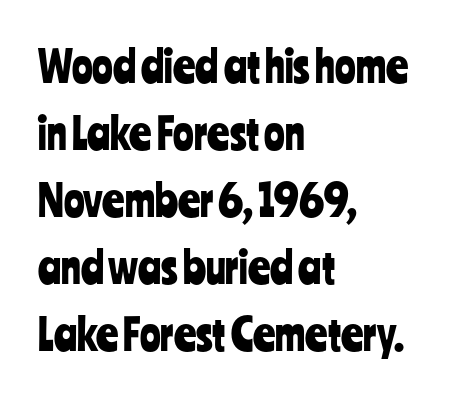
The face used here is proportionally spaced, like ordinary book or web type. Short note: letters normally spaced. The rendering shows plain stroke endings on the letterforms — a sans-serif design. The passage shown is not underscored anywhere.
